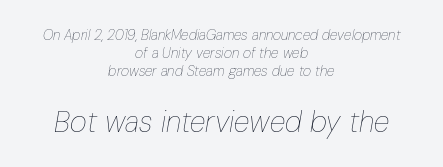
Q: Is the text bold? A: No.
Q: Is the text italic (slanted)? A: Yes, it leans right by about 10 degrees.
Q: Is the text underlined? A: No.
Q: How is the paragraph aligned? A: Centered.
Q: Is the spacing between letters normal or unusually wide? A: Normal.
Q: Is the spacing between lines tight, normal or loose? A: Normal.
Q: Which block of text is set in a larger size, the first (top) or the second (bottom)? A: The second (bottom) one.
Q: Width (condensed, normal, or wide)? A: Condensed.
Q: Stroke contrast? A: Low.
Q: x-height? A: Medium.
Q: Monospaced? A: No.
